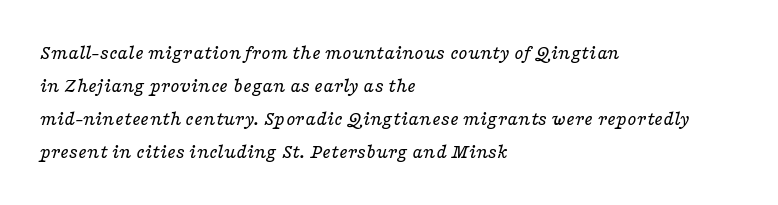
The image shows 21 px text type, italic (leaning right); set left-aligned, normal line spacing (1.57x), normal letter spacing, not underlined.
